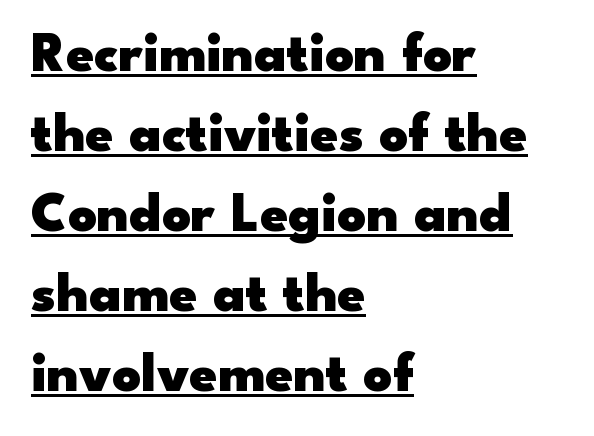
The typesetter chose a ragged-right arrangement here. Students, observe the line beneath the letters — that is underlining. Characters follow at the spacing the type designer built in. Regular leading. Spacing verdict: proportional, widths tailored to each character. The specimen reads as upright at a glance.
